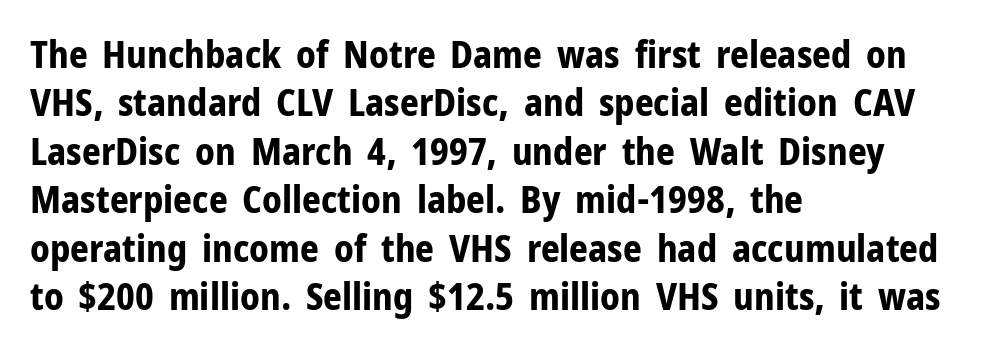
{"serif": "no", "italic": "no", "bold": "yes", "weight": "bold", "width": "normal", "stroke_contrast": "low", "x_height": "medium", "monospaced": "no", "underline": "no", "align": "left", "line_spacing": "normal", "line_spacing_ratio": 1.31, "letter_spacing": "normal", "letter_spacing_em": 0.0, "glyph_px": 37}
